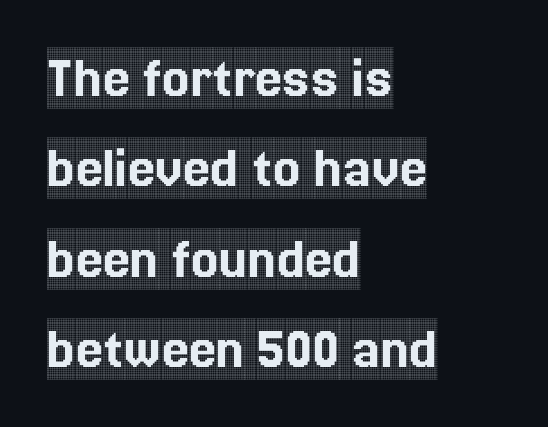
Q: Is the text italic (slanted)? A: No, it is upright.
Q: Is the typeface a serif or a sans-serif typeface? A: Serif.
Q: Is the text underlined? A: No.
Q: How is the paragraph aligned? A: Left-aligned.
Q: Is the spacing between letters normal or unusually wide? A: Normal.
Q: Is the spacing between lines tight, normal or loose? A: Normal.
Q: Width (condensed, normal, or wide)? A: Condensed.
Q: x-height? A: Large.
Q: Monospaced? A: No.
